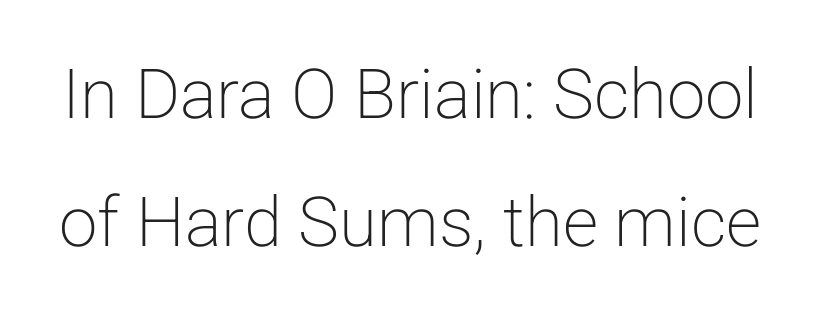
{"serif": "no", "italic": "no", "bold": "no", "weight": "light", "width": "normal", "stroke_contrast": "low", "x_height": "medium", "monospaced": "no", "underline": "no", "line_spacing_ratio": 1.86, "letter_spacing": "normal", "letter_spacing_em": 0.0, "glyph_px": 69}
